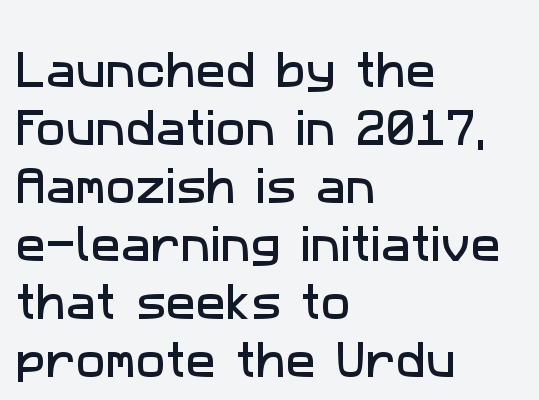
Q: Is the typeface a serif or a sans-serif typeface? A: Sans-serif.
Q: Is the text underlined? A: No.
Q: How is the paragraph aligned? A: Left-aligned.
Q: Is the spacing between letters normal or unusually wide? A: Normal.
Q: Is the spacing between lines tight, normal or loose? A: Normal.
Q: Width (condensed, normal, or wide)? A: Normal.
Q: Stroke contrast? A: Low.
Q: x-height? A: Medium.
Q: Monospaced? A: No.
